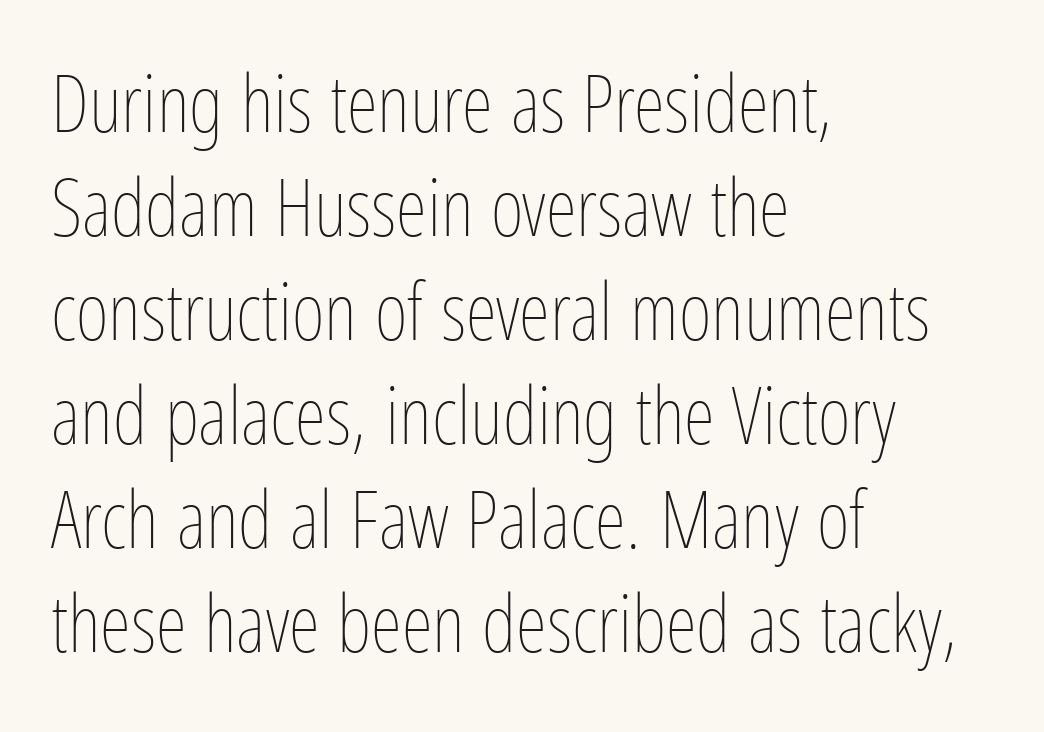
{"italic": "no", "bold": "no", "weight": "thin", "width": "condensed", "stroke_contrast": "low", "x_height": "medium", "monospaced": "no", "underline": "no", "align": "left", "line_spacing": "normal", "line_spacing_ratio": 1.3, "letter_spacing": "normal", "letter_spacing_em": 0.0, "glyph_px": 80}
